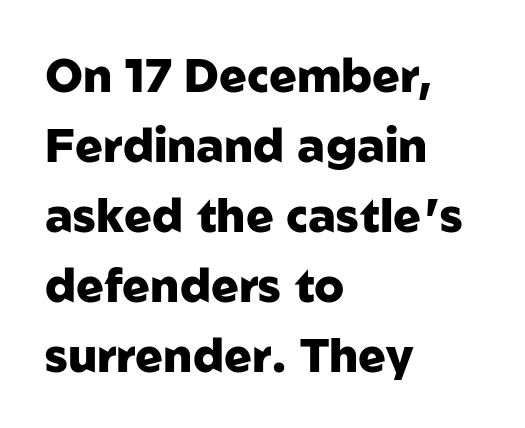
Q: Is the text bold? A: Yes.
Q: Is the text italic (slanted)? A: No, it is upright.
Q: Is the typeface a serif or a sans-serif typeface? A: Sans-serif.
Q: Is the text underlined? A: No.
Q: How is the paragraph aligned? A: Left-aligned.
Q: Is the spacing between letters normal or unusually wide? A: Normal.
Q: Is the spacing between lines tight, normal or loose? A: Normal.
Q: Width (condensed, normal, or wide)? A: Normal.
Q: Stroke contrast? A: Low.
Q: x-height? A: Medium.
Q: Monospaced? A: No.
